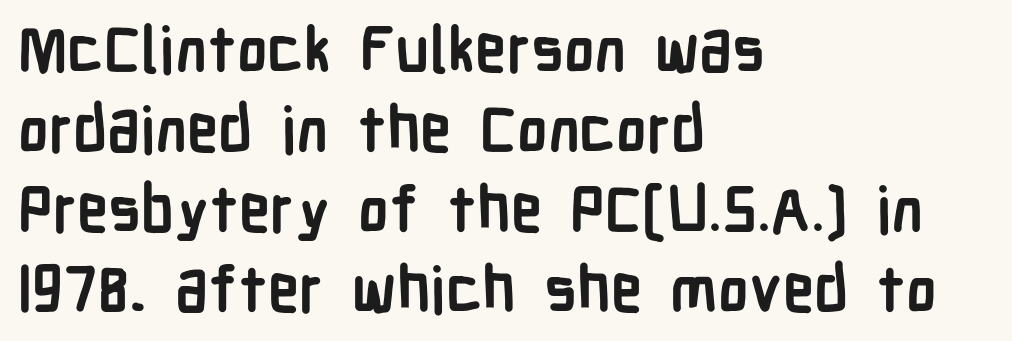
The image shows 63 px semibold, condensed sans-serif type, upright; set left-aligned, normal line spacing (1.27x), normal letter spacing, not underlined; low stroke contrast and a medium x-height.
